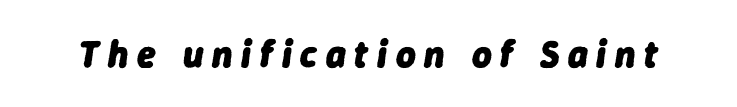
The image shows 38 px heavy type, italic (leaning right); set unusually wide letter spacing (+0.23 em), not underlined; low stroke contrast and a medium x-height.
